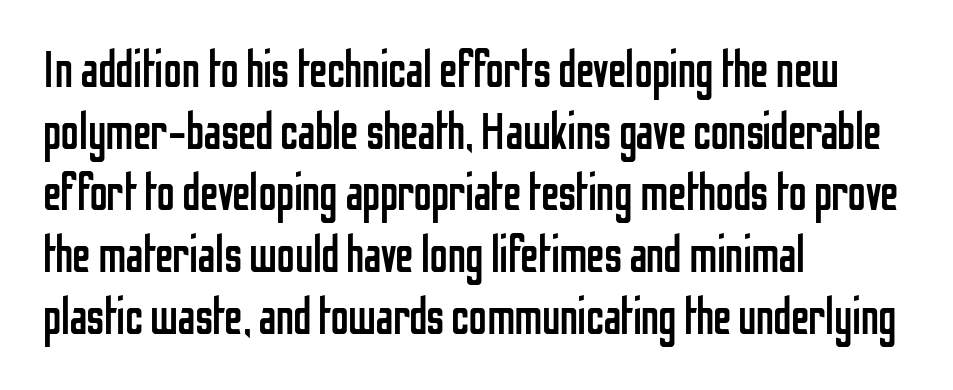
Q: Is the text bold? A: No.
Q: Is the text italic (slanted)? A: No, it is upright.
Q: Is the typeface a serif or a sans-serif typeface? A: Sans-serif.
Q: Is the text underlined? A: No.
Q: How is the paragraph aligned? A: Left-aligned.
Q: Is the spacing between letters normal or unusually wide? A: Normal.
Q: Width (condensed, normal, or wide)? A: Condensed.
Q: Stroke contrast? A: Low.
Q: x-height? A: Medium.
Q: Monospaced? A: No.
